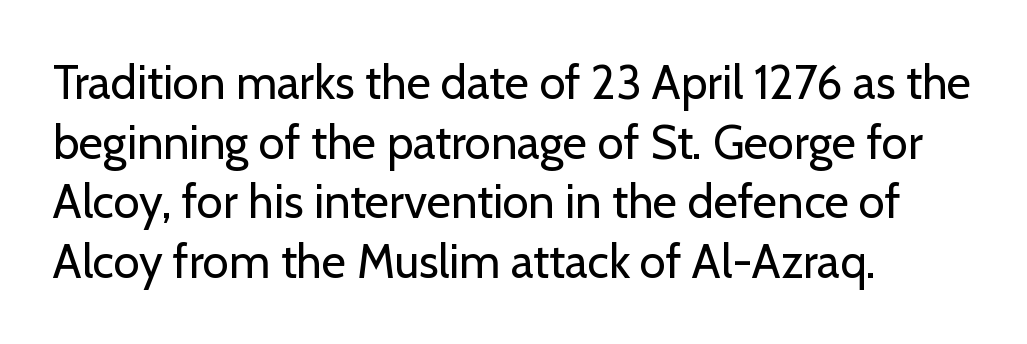
Q: Is the text bold? A: No.
Q: Is the text italic (slanted)? A: No, it is upright.
Q: Is the typeface a serif or a sans-serif typeface? A: Sans-serif.
Q: Is the text underlined? A: No.
Q: How is the paragraph aligned? A: Left-aligned.
Q: Is the spacing between letters normal or unusually wide? A: Normal.
Q: Is the spacing between lines tight, normal or loose? A: Normal.
Q: Width (condensed, normal, or wide)? A: Normal.
Q: Stroke contrast? A: Low.
Q: x-height? A: Medium.
Q: Monospaced? A: No.
